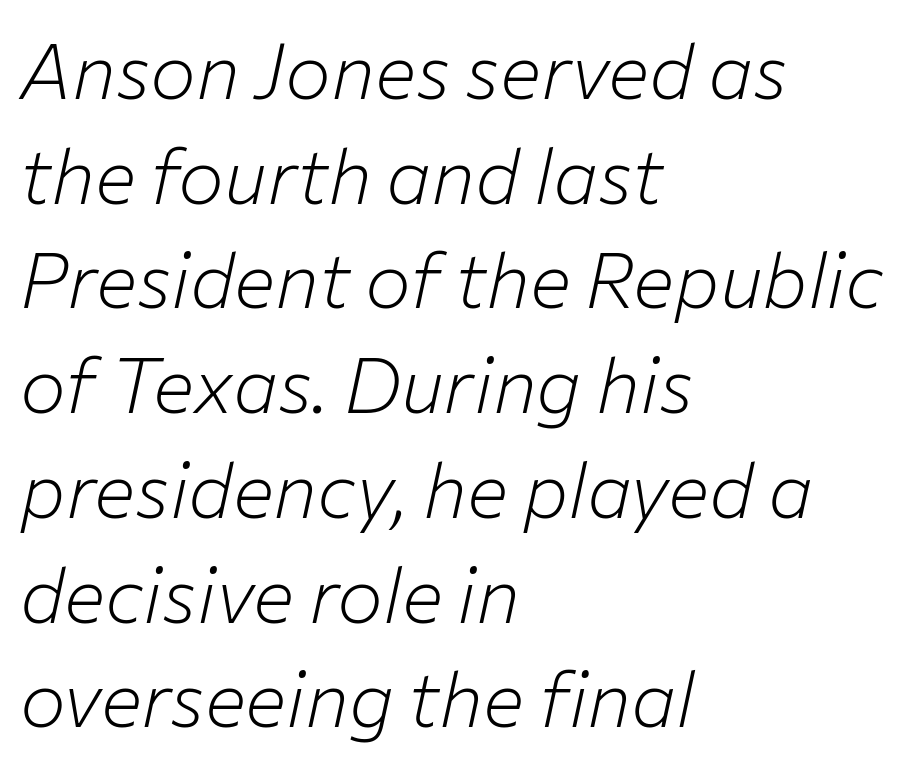
The image shows 77 px light type, italic (leaning right); set left-aligned, normal line spacing (1.36x), normal letter spacing, not underlined; low stroke contrast and a medium x-height.
